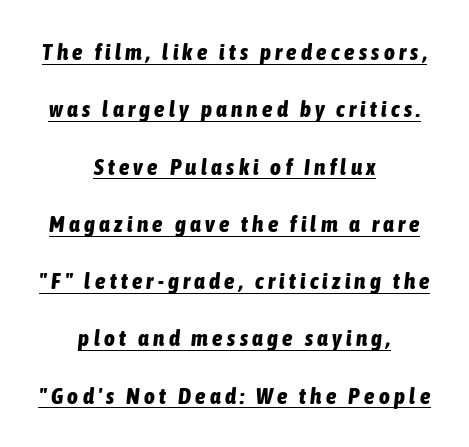
The typesetter has applied underlining to the passage shown. Line spacing here is loose. Set as a true bold cut, around the 700 mark. The face used here has a pronounced slope to its letters.
